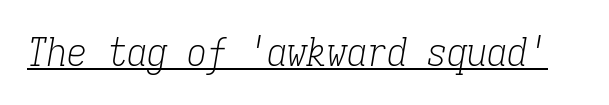
In terms of posture, this sample is oblique. Is the stroke heavy? The answer is a plain regular-or-lighter. Emphasis is given by a line drawn under the lettering. Note the uniform advance width — an 'i' takes as much space as an 'm'. Observe the ordinary spacing: letters are neighbours, not strangers. A typesetter would label this face a serif.
